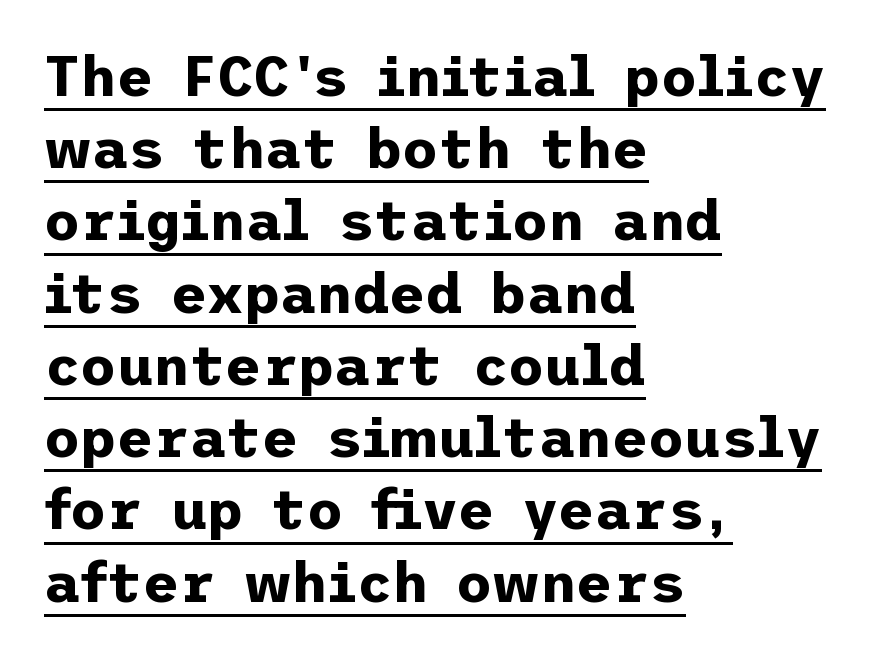
Q: Is the text bold? A: Yes.
Q: Is the text italic (slanted)? A: No, it is upright.
Q: Is the typeface a serif or a sans-serif typeface? A: Sans-serif.
Q: Is the text underlined? A: Yes.
Q: How is the paragraph aligned? A: Left-aligned.
Q: Is the spacing between letters normal or unusually wide? A: Normal.
Q: Is the spacing between lines tight, normal or loose? A: Normal.
Q: Width (condensed, normal, or wide)? A: Normal.
Q: Stroke contrast? A: Low.
Q: x-height? A: Medium.
